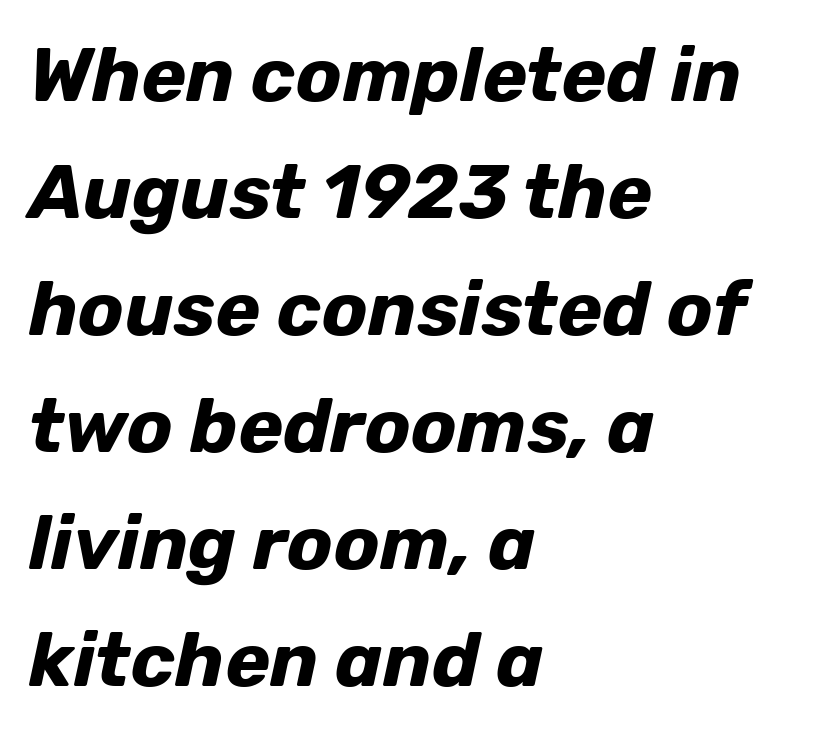
{"italic": "yes", "lean": "right", "slant_degrees": 12, "bold": "yes", "weight": "bold", "width": "normal", "stroke_contrast": "low", "x_height": "medium", "monospaced": "no", "underline": "no", "align": "left", "line_spacing": "normal", "line_spacing_ratio": 1.54, "letter_spacing": "normal", "letter_spacing_em": 0.0, "glyph_px": 76}
